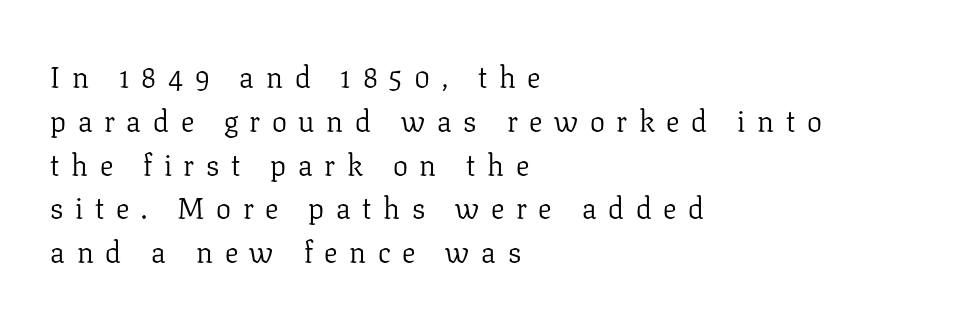
Each letter keeps its own natural width here, so spacing adapts to shape. Look at the tracking — it's clearly loosened, letters drifting apart. Counters stay open thanks to moderate or lighter strokes. Rendered with straight, roman letterforms.
